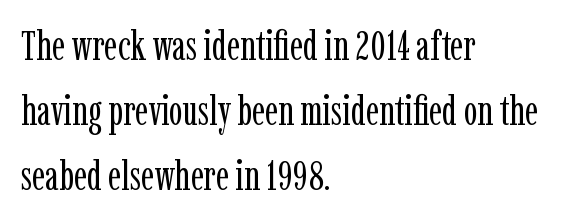
The image shows 41 px regular-weight, condensed serif type, upright; set left-aligned, normal line spacing (1.58x), normal letter spacing, not underlined; low stroke contrast and a medium x-height.
